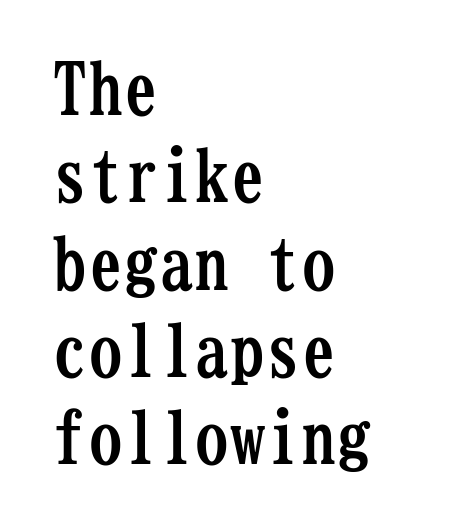
Its strokes are broad and dark, the hallmark of bold type. The compositor pushed each line to the left boundary. These lines are rendered in a fixed-pitch font. Ascenders rise straight up at ninety degrees. Rule under the text: the space is simply empty.
